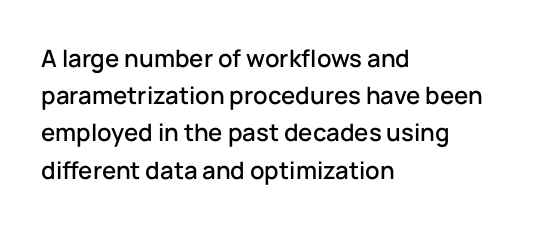
{"italic": "no", "underline": "no", "align": "left", "line_spacing": "normal", "line_spacing_ratio": 1.55, "letter_spacing": "normal", "letter_spacing_em": 0.0, "glyph_px": 24}
